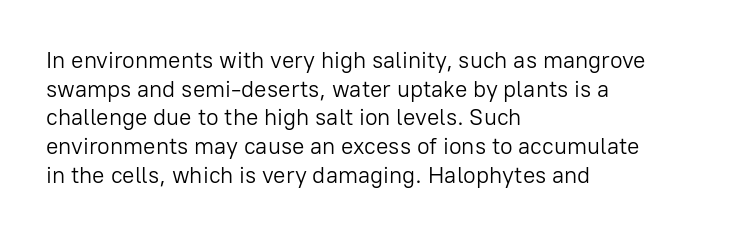
{"italic": "no", "bold": "no", "underline": "no", "align": "left", "line_spacing": "normal", "line_spacing_ratio": 1.25, "letter_spacing": "normal", "letter_spacing_em": 0.0, "glyph_px": 23}
